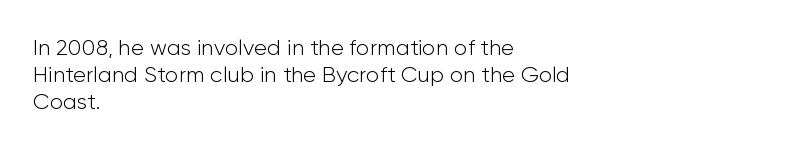
The image shows 22 px text type, upright; set left-aligned, line spacing 1.23x, normal letter spacing, not underlined.
